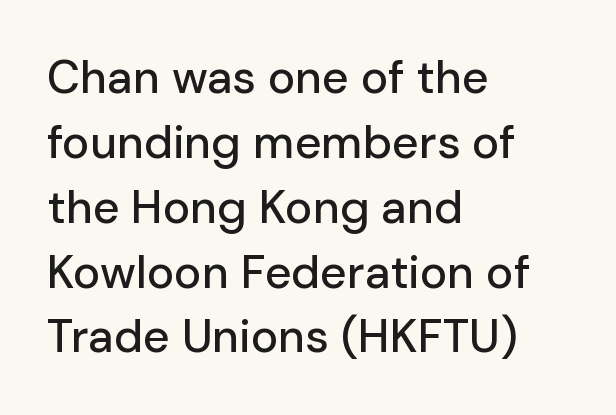
All the whitespace from short lines collects on the right. Do the letters lean? They stand straight. The string is rendered with underlining switched off. Stroke terminals: plain, sans-serif.
